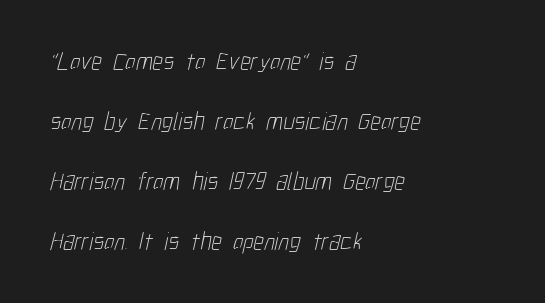
The image shows 25 px text type; set left-aligned, loose line spacing (2.4x), normal letter spacing, not underlined.
